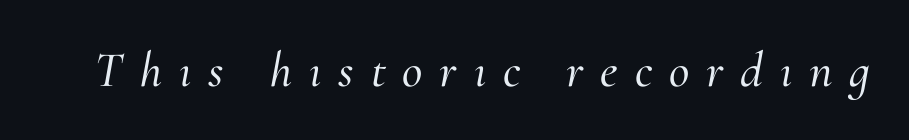
Q: Is the text italic (slanted)? A: Yes, it leans right by about 10 degrees.
Q: Is the typeface a serif or a sans-serif typeface? A: Serif.
Q: Is the text underlined? A: No.
Q: Is the spacing between letters normal or unusually wide? A: Unusually wide.
Q: Width (condensed, normal, or wide)? A: Normal.
Q: Stroke contrast? A: Medium.
Q: x-height? A: Small.
Q: Monospaced? A: No.
